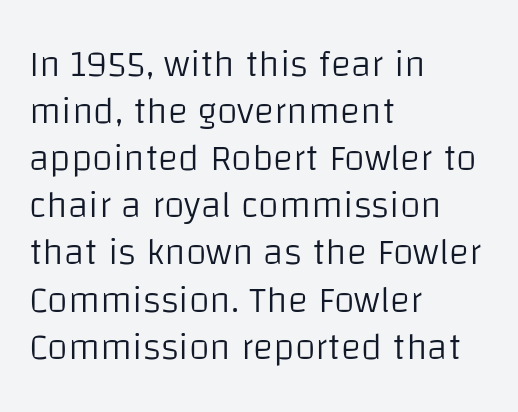
Q: Is the text bold? A: No.
Q: Is the text italic (slanted)? A: No, it is upright.
Q: Is the typeface a serif or a sans-serif typeface? A: Sans-serif.
Q: Is the text underlined? A: No.
Q: How is the paragraph aligned? A: Left-aligned.
Q: Is the spacing between letters normal or unusually wide? A: Normal.
Q: Width (condensed, normal, or wide)? A: Normal.
Q: Stroke contrast? A: Low.
Q: x-height? A: Large.
Q: Monospaced? A: No.
